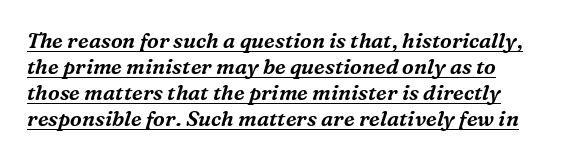
Slanted lettering throughout. Glyph-to-glyph distance matches everyday printed text. The typesetter has applied underlining to the passage shown.
